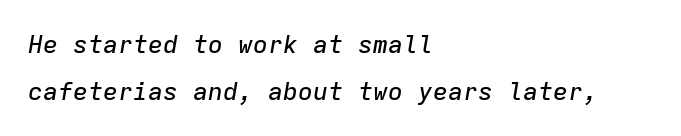
Q: Is the text italic (slanted)? A: Yes, it leans right by about 9 degrees.
Q: Is the text underlined? A: No.
Q: How is the paragraph aligned? A: Left-aligned.
Q: Is the spacing between letters normal or unusually wide? A: Normal.
